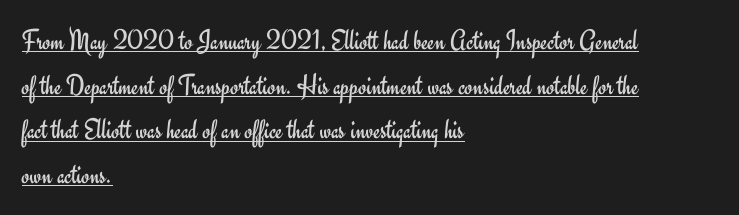
This reads as an unemphasized weight, regular at the heaviest. Line spacing here is normal. Does the type have serifs? No, each stem ends abruptly. Caption: multi-line text, flush left, ragged right.
